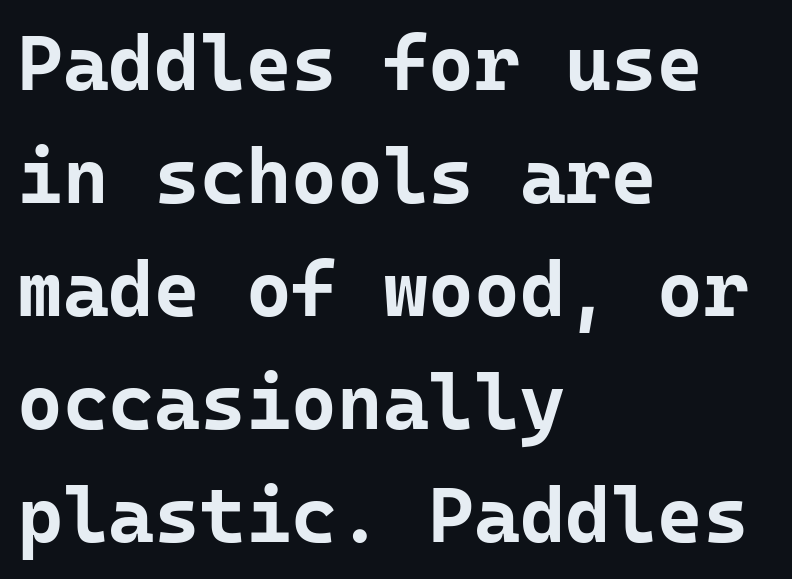
Q: Is the text bold? A: Yes.
Q: Is the text italic (slanted)? A: No, it is upright.
Q: Is the typeface a serif or a sans-serif typeface? A: Sans-serif.
Q: Is the text underlined? A: No.
Q: How is the paragraph aligned? A: Left-aligned.
Q: Is the spacing between letters normal or unusually wide? A: Normal.
Q: Is the spacing between lines tight, normal or loose? A: Normal.
Q: Width (condensed, normal, or wide)? A: Normal.
Q: Stroke contrast? A: Low.
Q: x-height? A: Medium.
Q: Monospaced? A: Yes.
